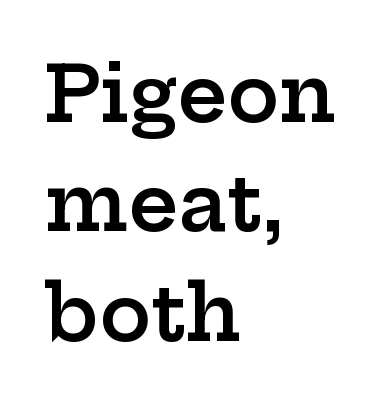
Q: Is the text bold? A: Semi-bold.
Q: Is the text italic (slanted)? A: No, it is upright.
Q: Is the typeface a serif or a sans-serif typeface? A: Serif.
Q: Is the text underlined? A: No.
Q: How is the paragraph aligned? A: Left-aligned.
Q: Is the spacing between letters normal or unusually wide? A: Normal.
Q: Is the spacing between lines tight, normal or loose? A: Normal.
Q: Width (condensed, normal, or wide)? A: Wide.
Q: Stroke contrast? A: Low.
Q: x-height? A: Medium.
Q: Monospaced? A: No.
